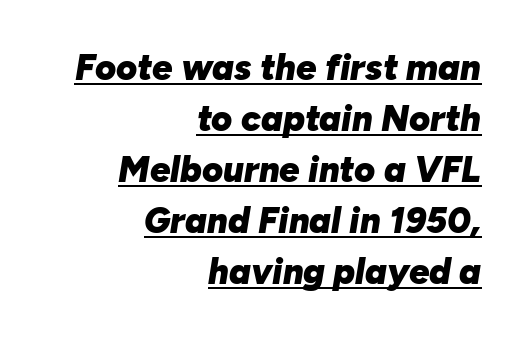
{"italic": "yes", "lean": "right", "slant_degrees": 10, "bold": "yes", "weight": "heavy", "width": "normal", "stroke_contrast": "low", "x_height": "medium", "monospaced": "no", "underline": "yes", "align": "right", "line_spacing": "normal", "line_spacing_ratio": 1.42, "letter_spacing": "normal", "letter_spacing_em": 0.0, "glyph_px": 36}
